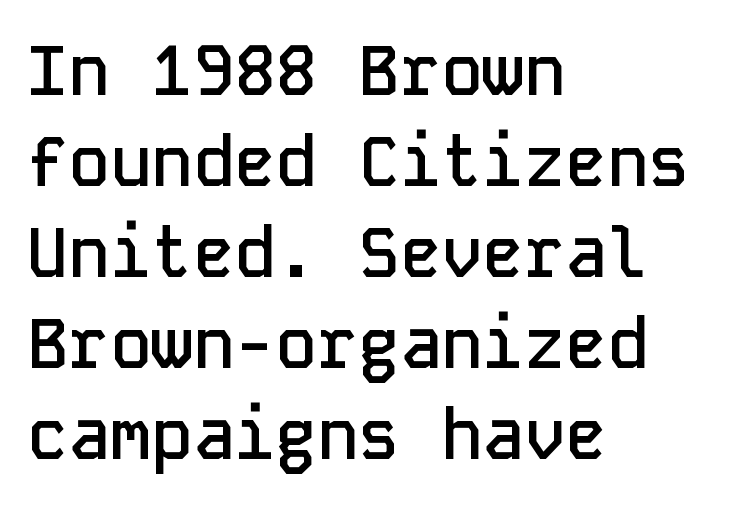
Leading: standard. Monospaced: the letters line up in strict vertical columns. A somewhat darkened texture: the type is semibold rather than bold. Visually the block forms a straight wall on the left and a jagged coastline on the right. These lines keep a tight, regular rhythm from letter to letter.
